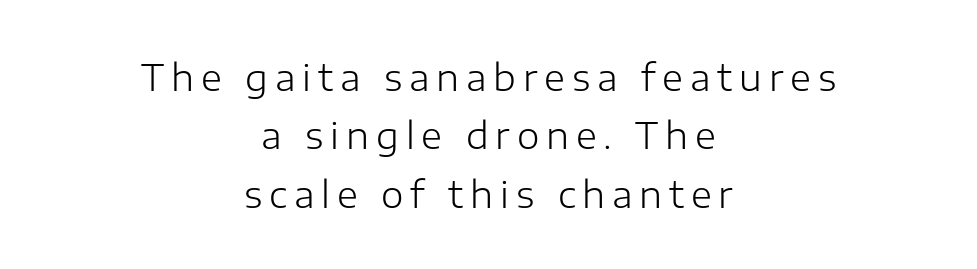
Quick note: underline off. Here the designer chose a conventional face with non-uniform glyph widths. Does the copy run flush right? No — it is centered line by line. A typesetter would label this face a sans. Does the lettering tilt? It doesn't — this is upright.
